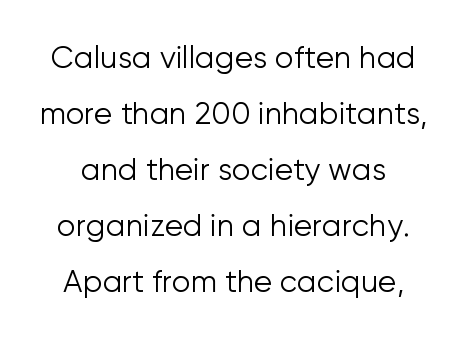
Typographically, this falls in the sans-serif category. Unmarked baselines from the first word to the last. The face used here is proportionally spaced, like ordinary book or web type. The axis of the letterforms is exactly vertical. Stem width sits at or under what a default text font uses.
